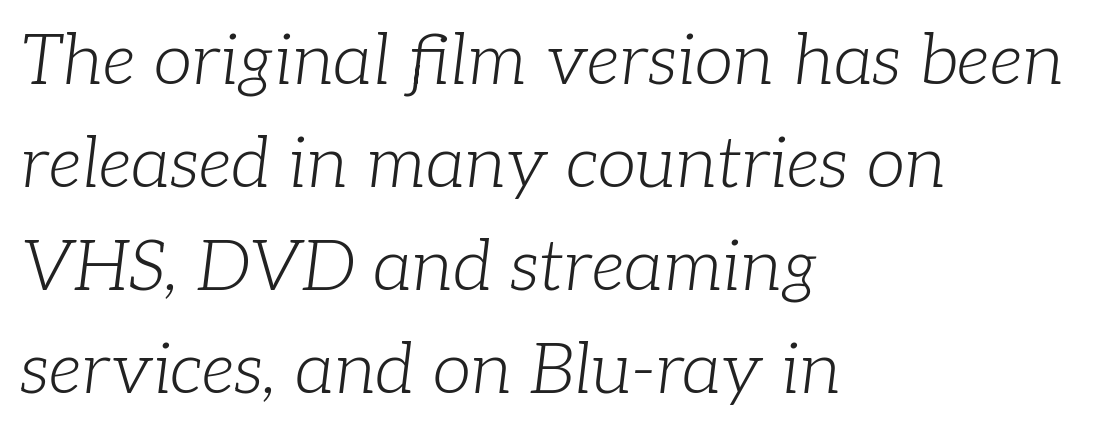
{"serif": "yes", "italic": "yes", "lean": "right", "slant_degrees": 7, "bold": "no", "weight": "light", "width": "normal", "stroke_contrast": "low", "x_height": "medium", "monospaced": "no", "underline": "no", "align": "left", "line_spacing": "normal", "line_spacing_ratio": 1.47, "letter_spacing": "normal", "letter_spacing_em": 0.0, "glyph_px": 70}
